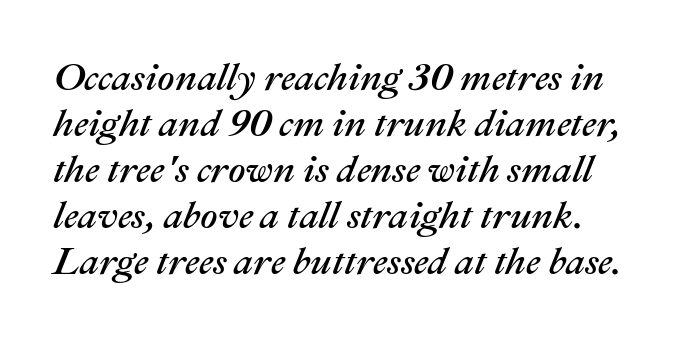
A typesetter would call this zero additional tracking. Lines of text with bare space underneath. The rendering uses natural spacing where letterforms have individual widths. The rag falls on the right side of this text block.
